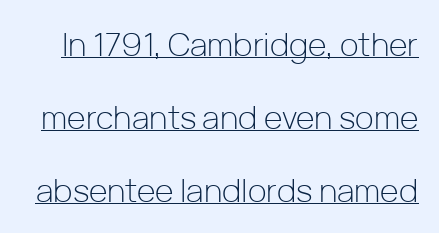
The image shows 32 px light sans-serif type, upright; set loose line spacing (2.28x), normal letter spacing, underlined; low stroke contrast and a medium x-height.
